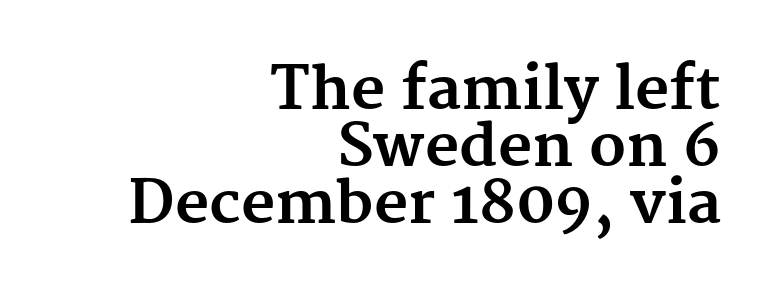
Varying glyph widths throughout — classic text-font behaviour. The designer dialed line spacing down below the default. Notice how the stems are strictly vertical — no italics here. Look at the bottom of the vertical strokes: they flare into serifs here. Is the type bold? Yes — the strokes are clearly thick and heavy.
